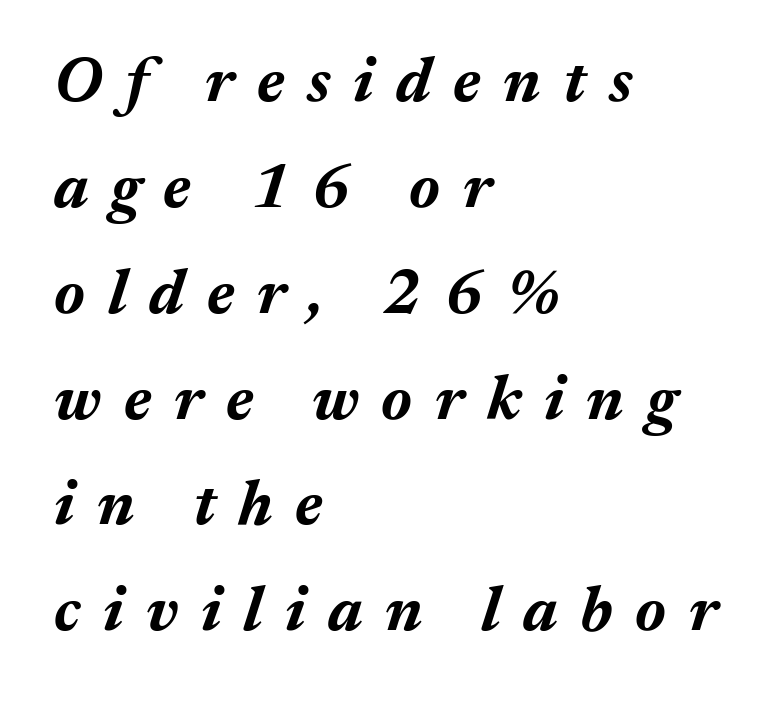
The image shows 63 px bold type, italic (leaning right); set left-aligned, normal line spacing (1.68x), unusually wide letter spacing (+0.36 em), not underlined; medium stroke contrast and a medium x-height.
